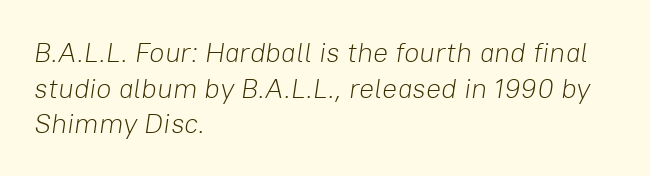
{"italic": "yes", "lean": "right", "slant_degrees": 8, "bold": "no", "weight": "light", "width": "normal", "stroke_contrast": "low", "x_height": "medium", "monospaced": "no", "underline": "no", "align": "left", "line_spacing": "normal", "line_spacing_ratio": 1.27, "letter_spacing": "normal", "letter_spacing_em": 0.0, "glyph_px": 28}
